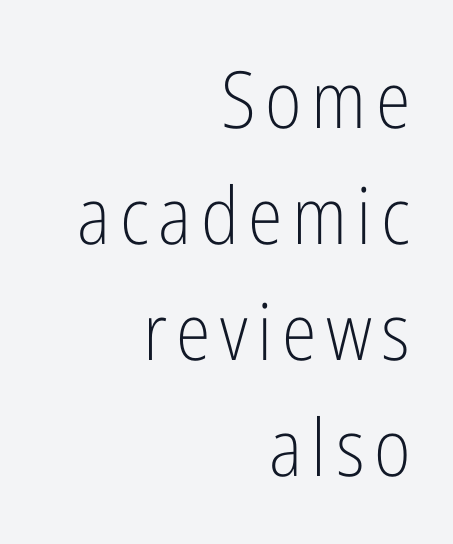
The image shows 79 px light, condensed sans-serif type, upright; set right-aligned, normal line spacing (1.47x), not underlined; low stroke contrast and a medium x-height.
